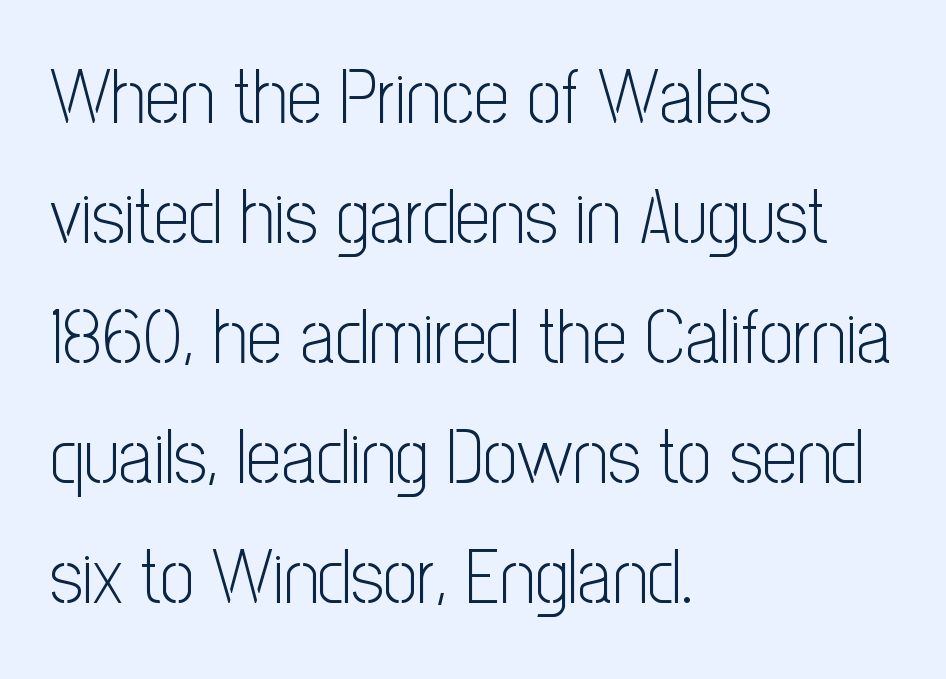
Clear beneath every line of the passage. The glyphs in this specimen are sans serif. In CSS terms this would be text-align: left. The weight tops out at a normal text grade.
